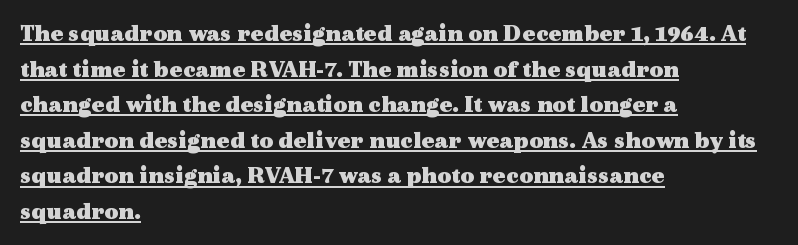
The image shows 24 px bold type, upright; set left-aligned, normal line spacing (1.48x), normal letter spacing, underlined.
